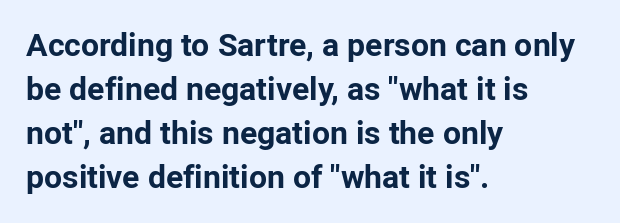
Q: Is the text bold? A: Yes.
Q: Is the text italic (slanted)? A: No, it is upright.
Q: Is the typeface a serif or a sans-serif typeface? A: Sans-serif.
Q: Is the text underlined? A: No.
Q: How is the paragraph aligned? A: Left-aligned.
Q: Is the spacing between letters normal or unusually wide? A: Normal.
Q: Is the spacing between lines tight, normal or loose? A: Normal.
Q: Width (condensed, normal, or wide)? A: Normal.
Q: Stroke contrast? A: Low.
Q: x-height? A: Medium.
Q: Monospaced? A: No.
